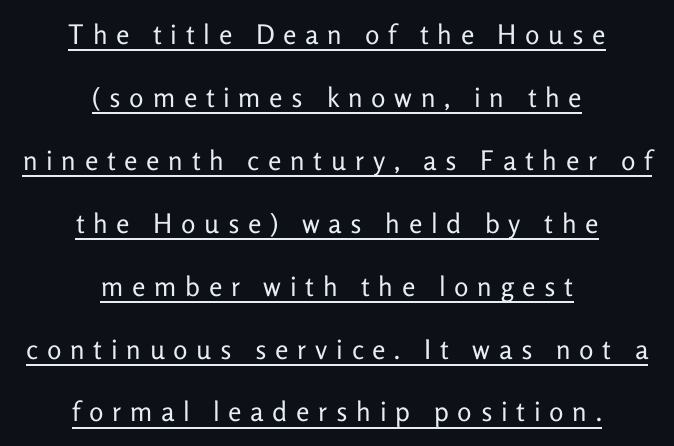
The image shows 27 px text type, upright; set centered, loose line spacing (2.33x), unusually wide letter spacing (+0.32 em), underlined.
